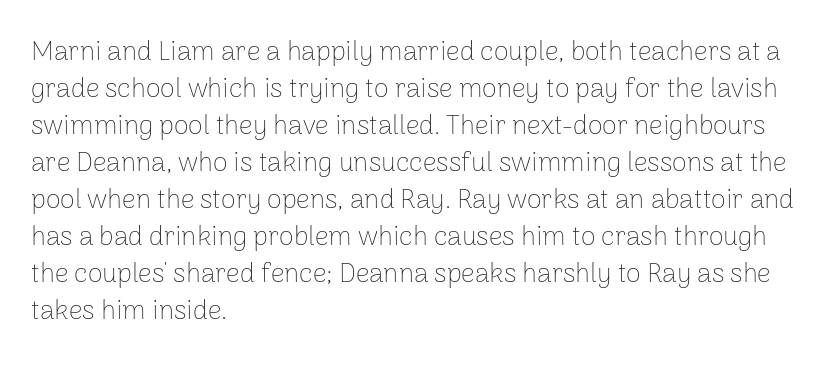
Q: Is the text bold? A: No.
Q: Is the text italic (slanted)? A: No, it is upright.
Q: Is the text underlined? A: No.
Q: How is the paragraph aligned? A: Left-aligned.
Q: Is the spacing between letters normal or unusually wide? A: Normal.
Q: Is the spacing between lines tight, normal or loose? A: Normal.
